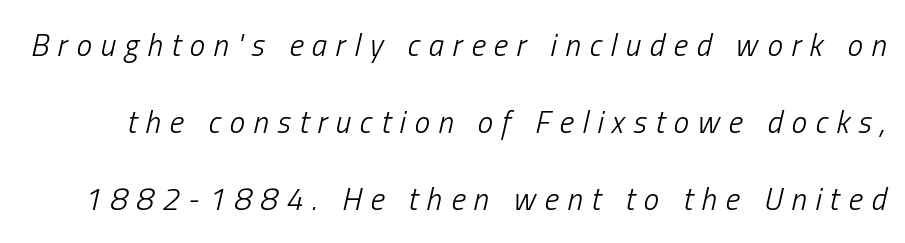
Varying glyph widths throughout — classic text-font behaviour. This is not heavy type; no bold has been used. Descenders hang freely into open space. Looking at the ascenders, they clearly lean. Letter spacing: wide. The leading is generous, giving the passage an open texture.
